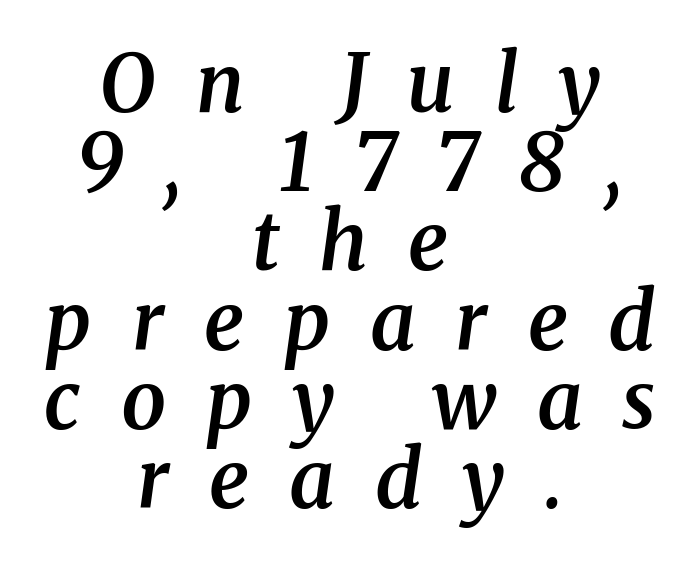
{"serif": "yes", "italic": "yes", "lean": "right", "slant_degrees": 8, "bold": "semi", "weight": "semibold", "width": "normal", "stroke_contrast": "medium", "x_height": "medium", "monospaced": "no", "underline": "no", "align": "center", "line_spacing": "tight", "line_spacing_ratio": 0.99, "letter_spacing": "wide", "letter_spacing_em": 0.5, "glyph_px": 80}
